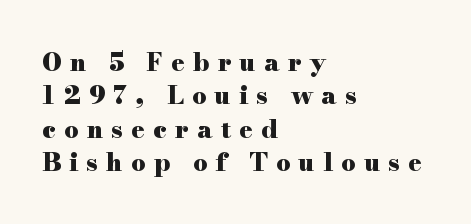
The image shows 25 px bold type, upright; set left-aligned, normal line spacing (1.34x), unusually wide letter spacing (+0.33 em), not underlined.
